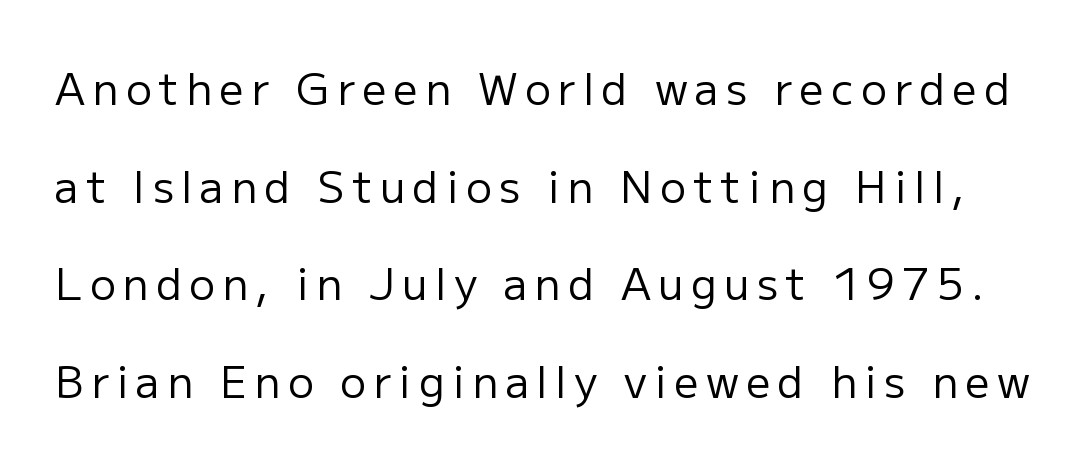
{"serif": "no", "italic": "no", "bold": "no", "weight": "regular", "width": "normal", "stroke_contrast": "low", "x_height": "medium", "monospaced": "no", "underline": "no", "line_spacing": "loose", "line_spacing_ratio": 2.27, "glyph_px": 43}
